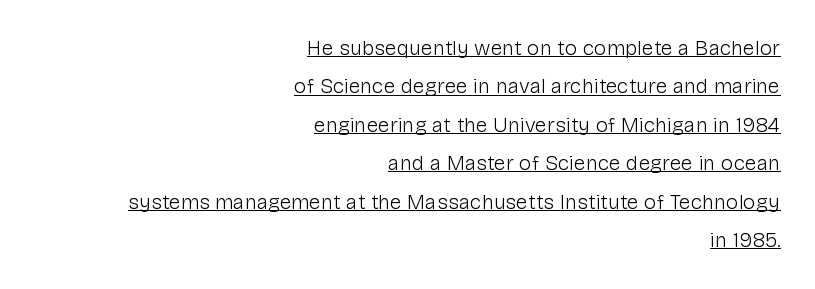
The image shows 21 px text type, upright; set right-aligned, line spacing 1.83x, normal letter spacing, underlined.
